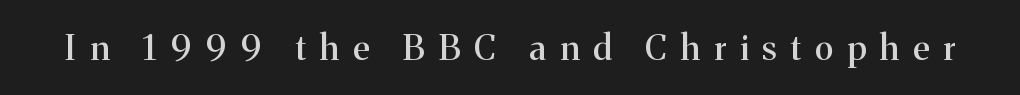
The image shows 35 px serif type, upright; set unusually wide letter spacing (+0.4 em), not underlined; medium stroke contrast and a medium x-height.
